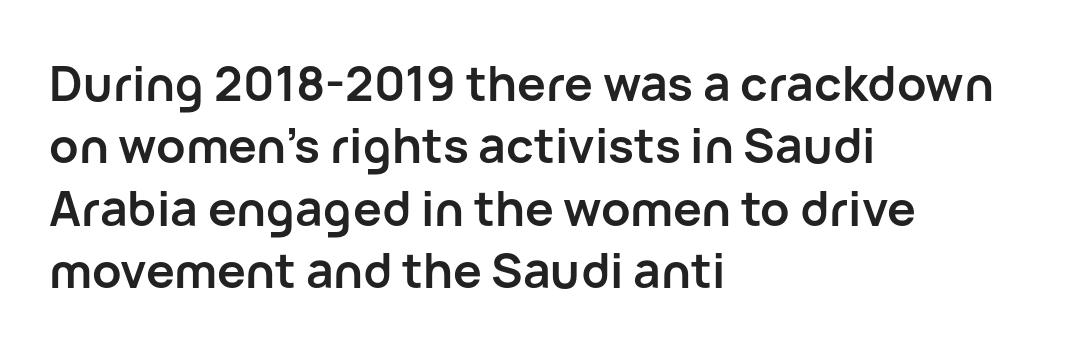
Q: Is the text bold? A: Yes.
Q: Is the text italic (slanted)? A: No, it is upright.
Q: Is the typeface a serif or a sans-serif typeface? A: Sans-serif.
Q: Is the text underlined? A: No.
Q: How is the paragraph aligned? A: Left-aligned.
Q: Is the spacing between letters normal or unusually wide? A: Normal.
Q: Is the spacing between lines tight, normal or loose? A: Normal.
Q: Width (condensed, normal, or wide)? A: Normal.
Q: Stroke contrast? A: Low.
Q: x-height? A: Medium.
Q: Monospaced? A: No.
